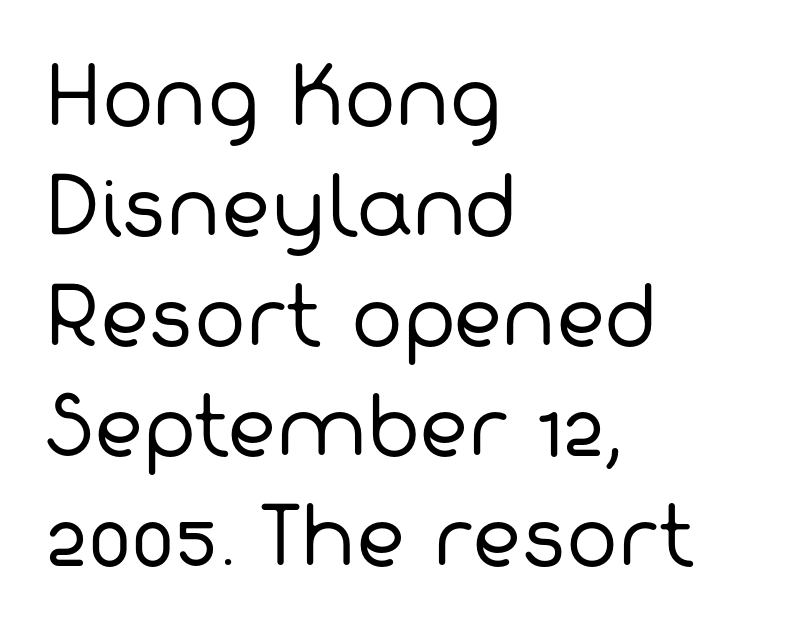
{"serif": "no", "bold": "no", "weight": "regular", "width": "normal", "stroke_contrast": "low", "x_height": "medium", "monospaced": "no", "underline": "no", "align": "left", "line_spacing": "normal", "line_spacing_ratio": 1.43, "letter_spacing": "normal", "letter_spacing_em": 0.0, "glyph_px": 77}
